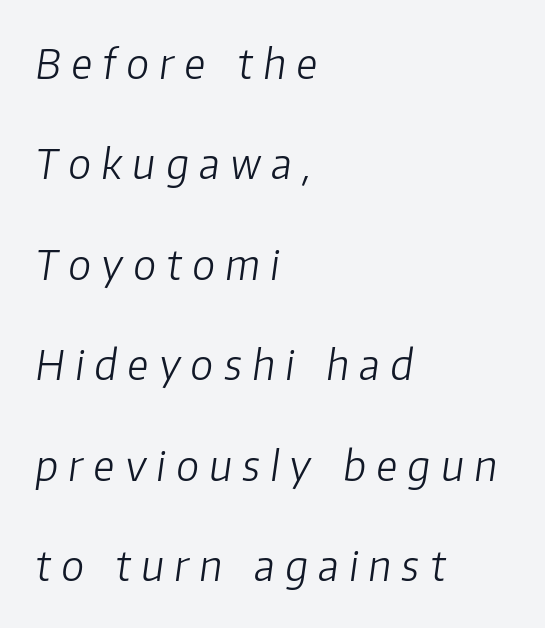
{"italic": "yes", "lean": "right", "slant_degrees": 8, "bold": "no", "weight": "light", "width": "normal", "stroke_contrast": "low", "x_height": "medium", "monospaced": "no", "underline": "no", "align": "left", "line_spacing": "loose", "line_spacing_ratio": 2.45, "letter_spacing": "wide", "letter_spacing_em": 0.26, "glyph_px": 41}
